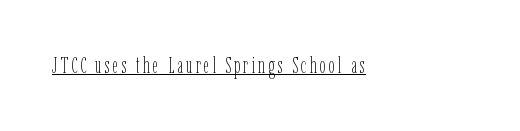
{"italic": "no", "bold": "no", "underline": "yes", "glyph_px": 22}
